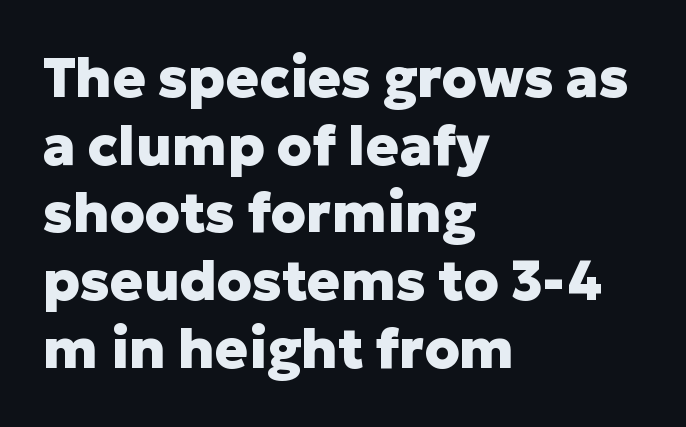
{"serif": "no", "italic": "no", "bold": "yes", "weight": "heavy", "width": "normal", "stroke_contrast": "low", "x_height": "medium", "monospaced": "no", "underline": "no", "align": "left", "line_spacing_ratio": 1.23, "letter_spacing": "normal", "letter_spacing_em": 0.0, "glyph_px": 55}
